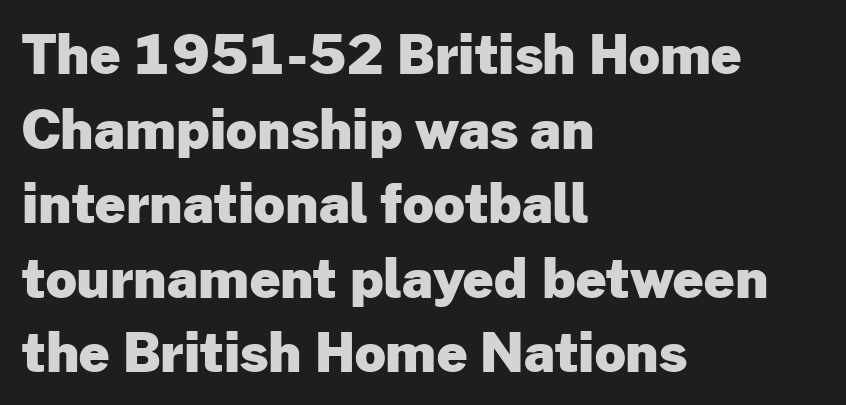
Q: Is the text bold? A: Yes.
Q: Is the text italic (slanted)? A: No, it is upright.
Q: Is the typeface a serif or a sans-serif typeface? A: Sans-serif.
Q: Is the text underlined? A: No.
Q: How is the paragraph aligned? A: Left-aligned.
Q: Is the spacing between letters normal or unusually wide? A: Normal.
Q: Is the spacing between lines tight, normal or loose? A: Normal.
Q: Width (condensed, normal, or wide)? A: Normal.
Q: Stroke contrast? A: Low.
Q: x-height? A: Medium.
Q: Monospaced? A: No.
